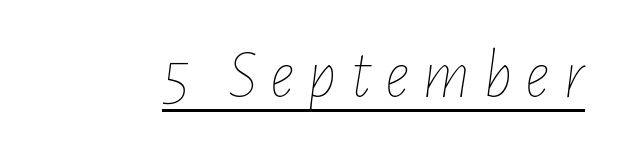
A typesetter would call this proportional, since set widths differ per character. Beneath each row of characters lies a ruled line. An italicized treatment has been applied to the whole sample. Stem width sits at or under what a default text font uses.
